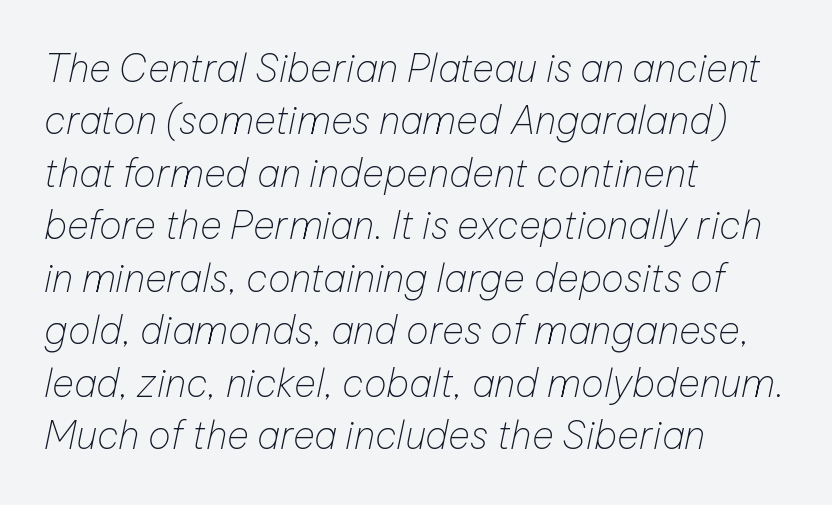
The whole block is typeset with a tilt. Summary of weight: not heavy and not bold. Vertical spacing — default. Letter spacing: default. Varying glyph widths throughout — classic text-font behaviour.
